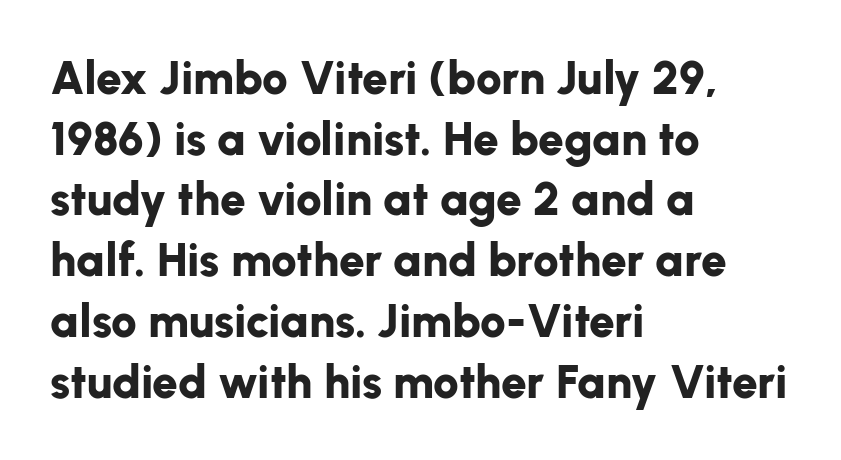
{"serif": "no", "italic": "no", "bold": "yes", "weight": "bold", "width": "normal", "stroke_contrast": "low", "x_height": "medium", "monospaced": "no", "underline": "no", "align": "left", "line_spacing": "normal", "line_spacing_ratio": 1.32, "letter_spacing": "normal", "letter_spacing_em": 0.0, "glyph_px": 46}
